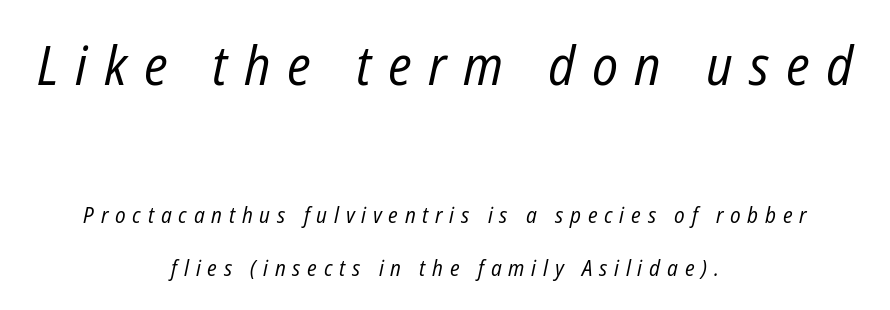
Q: Is the text bold? A: No.
Q: Is the text italic (slanted)? A: Yes, it leans right by about 12 degrees.
Q: Is the text underlined? A: No.
Q: How is the paragraph aligned? A: Centered.
Q: Is the spacing between letters normal or unusually wide? A: Unusually wide.
Q: Is the spacing between lines tight, normal or loose? A: Loose.
Q: Which block of text is set in a larger size, the first (top) or the second (bottom)? A: The first (top) one.
Q: Width (condensed, normal, or wide)? A: Condensed.
Q: Stroke contrast? A: Low.
Q: x-height? A: Medium.
Q: Monospaced? A: No.
